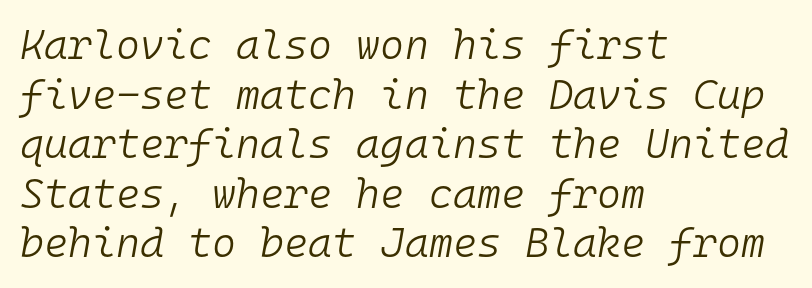
When letters slant like this, we call the style italic. Only glyphs here, with clear space below each row. What stands out about the letter spacing? Nothing — it is the standard amount. The rendering anchors every line to the left-hand side. No heavy texture on the line: the type isn't bold. The letters march in equal steps, a hallmark of fixed-pitch type.
